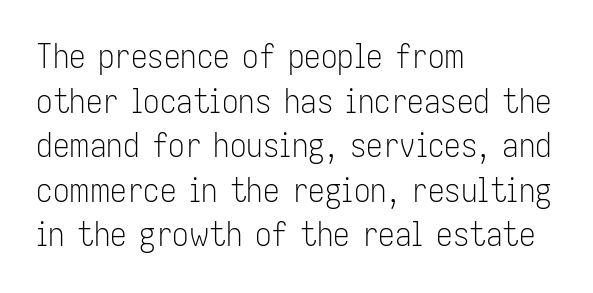
{"serif": "no", "italic": "no", "bold": "no", "weight": "light", "width": "condensed", "stroke_contrast": "low", "x_height": "medium", "monospaced": "no", "underline": "no", "align": "left", "line_spacing": "normal", "line_spacing_ratio": 1.35, "letter_spacing": "normal", "letter_spacing_em": 0.0, "glyph_px": 33}
